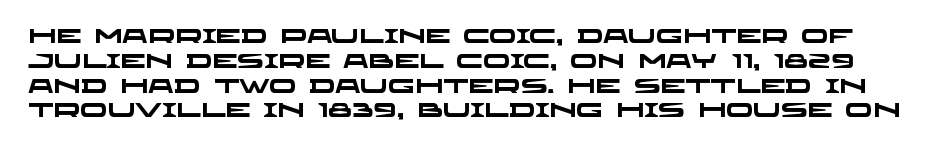
In terms of weight, the rendering is a true, heavy bold. Tracking value appears to be zero — textbook default spacing. Plain, unruled lines of type.
